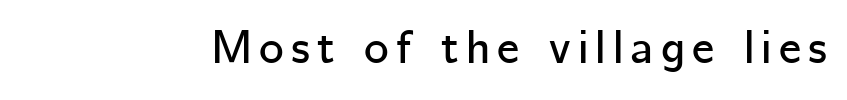
{"serif": "no", "italic": "no", "width": "normal", "stroke_contrast": "low", "x_height": "medium", "monospaced": "no", "underline": "no", "glyph_px": 47}
